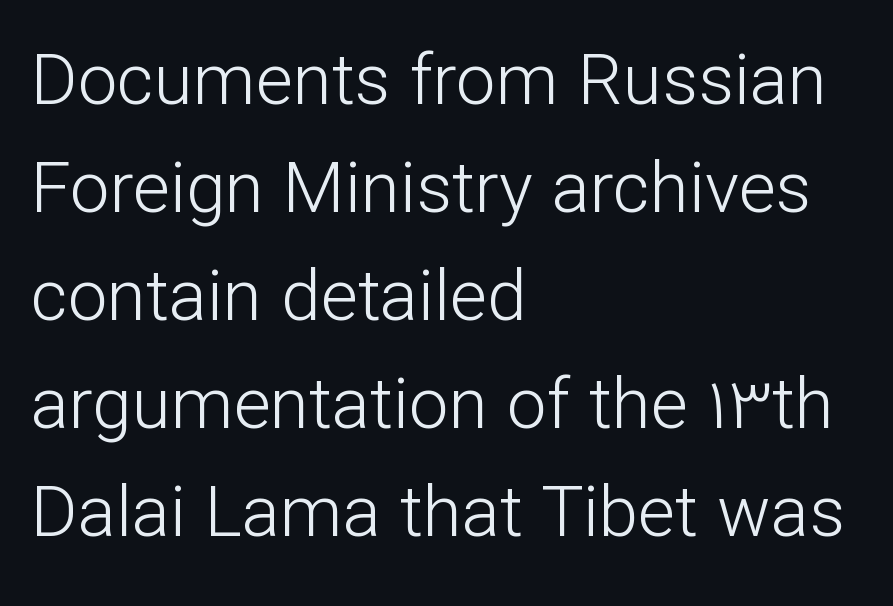
Q: Is the text bold? A: No.
Q: Is the text italic (slanted)? A: No, it is upright.
Q: Is the typeface a serif or a sans-serif typeface? A: Sans-serif.
Q: Is the text underlined? A: No.
Q: How is the paragraph aligned? A: Left-aligned.
Q: Is the spacing between letters normal or unusually wide? A: Normal.
Q: Is the spacing between lines tight, normal or loose? A: Normal.
Q: Width (condensed, normal, or wide)? A: Normal.
Q: Stroke contrast? A: Low.
Q: x-height? A: Medium.
Q: Monospaced? A: No.
